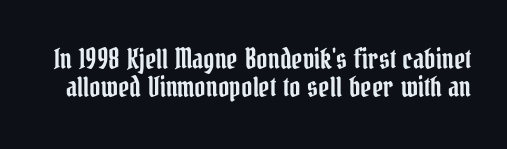
The image shows 27 px text type, upright; set tight line spacing (1.03x), normal letter spacing, not underlined.
